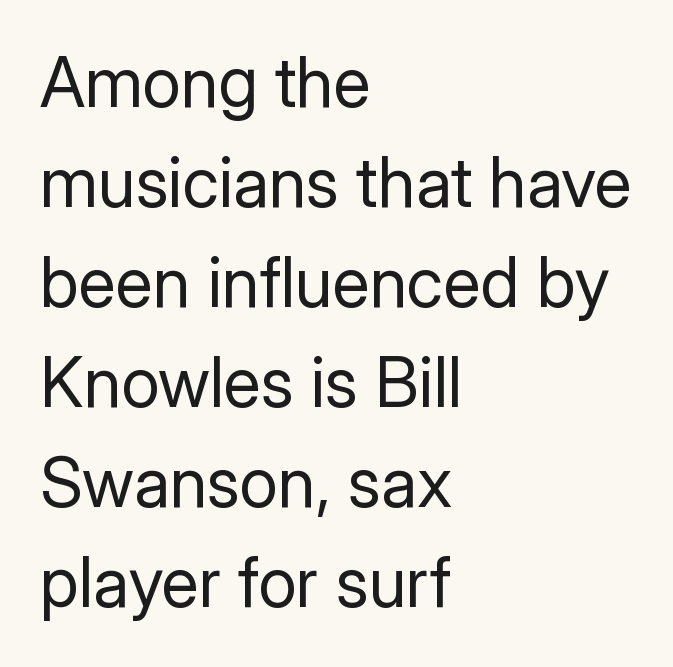
The image shows 69 px regular-weight sans-serif type, upright; set left-aligned, normal line spacing (1.45x), normal letter spacing, not underlined; low stroke contrast and a medium x-height.
